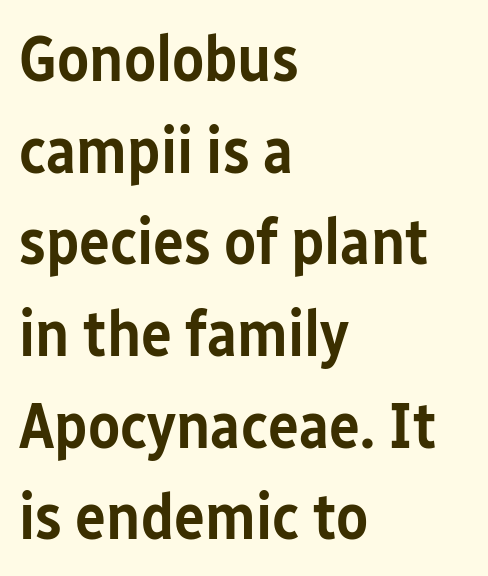
{"serif": "no", "italic": "no", "bold": "semi", "weight": "semibold", "width": "condensed", "stroke_contrast": "low", "x_height": "medium", "monospaced": "no", "underline": "no", "align": "left", "line_spacing": "normal", "line_spacing_ratio": 1.41, "letter_spacing": "normal", "letter_spacing_em": 0.0, "glyph_px": 65}
